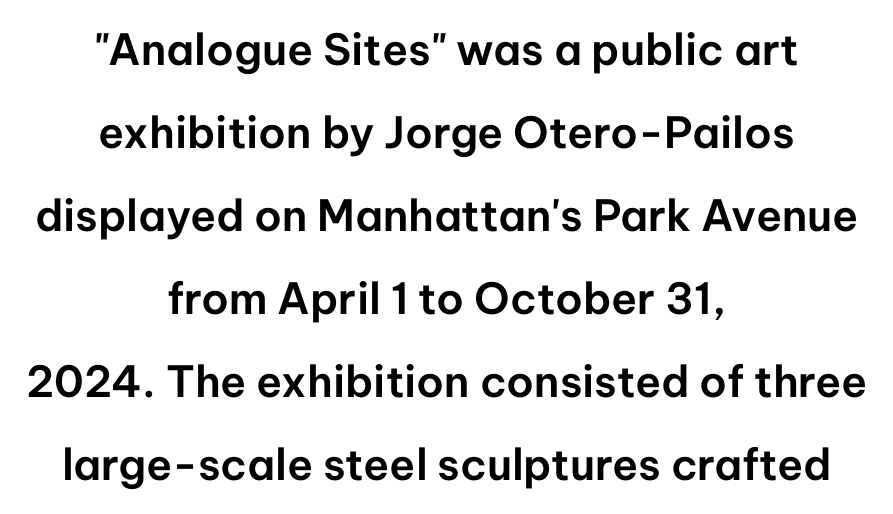
Q: Is the text italic (slanted)? A: No, it is upright.
Q: Is the typeface a serif or a sans-serif typeface? A: Sans-serif.
Q: Is the text underlined? A: No.
Q: How is the paragraph aligned? A: Centered.
Q: Is the spacing between letters normal or unusually wide? A: Normal.
Q: Is the spacing between lines tight, normal or loose? A: Loose.
Q: Width (condensed, normal, or wide)? A: Normal.
Q: Stroke contrast? A: Low.
Q: x-height? A: Medium.
Q: Monospaced? A: No.
